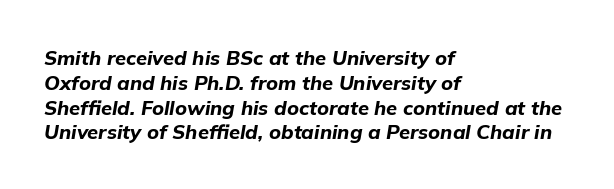
Q: Is the text bold? A: Yes.
Q: Is the text italic (slanted)? A: Yes, it leans right by about 9 degrees.
Q: Is the text underlined? A: No.
Q: How is the paragraph aligned? A: Left-aligned.
Q: Is the spacing between letters normal or unusually wide? A: Normal.
